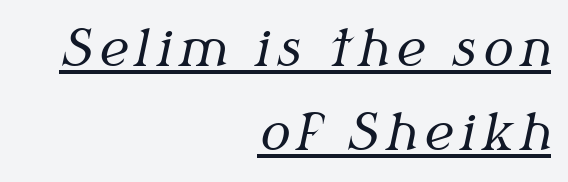
{"serif": "yes", "italic": "yes", "lean": "right", "slant_degrees": 12, "bold": "no", "weight": "regular", "width": "normal", "stroke_contrast": "medium", "x_height": "medium", "monospaced": "no", "underline": "yes", "align": "right", "line_spacing": "normal", "line_spacing_ratio": 1.68, "glyph_px": 50}
